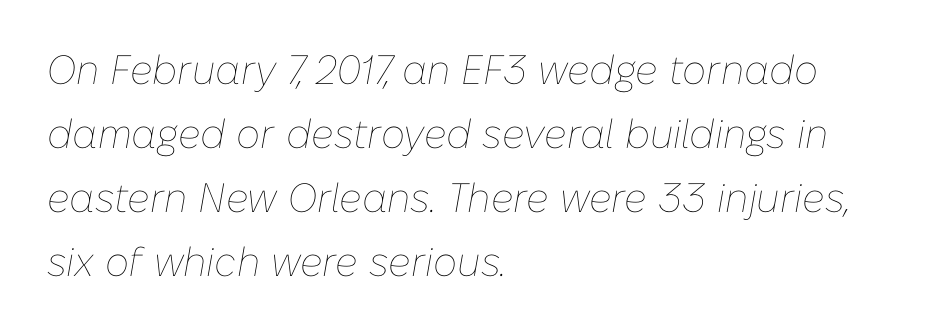
Q: Is the text bold? A: No.
Q: Is the text italic (slanted)? A: Yes, it leans right by about 10 degrees.
Q: Is the text underlined? A: No.
Q: How is the paragraph aligned? A: Left-aligned.
Q: Is the spacing between letters normal or unusually wide? A: Normal.
Q: Is the spacing between lines tight, normal or loose? A: Normal.
Q: Width (condensed, normal, or wide)? A: Normal.
Q: Stroke contrast? A: Low.
Q: x-height? A: Medium.
Q: Monospaced? A: No.
